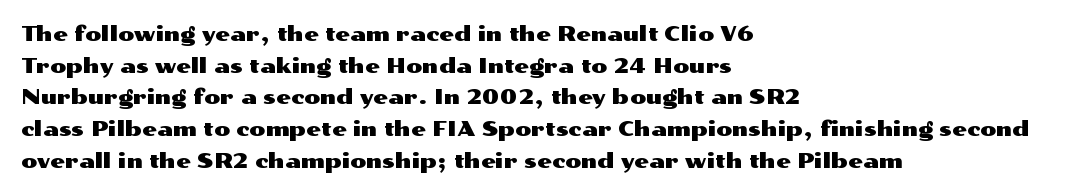
{"italic": "no", "underline": "no", "align": "left", "line_spacing": "normal", "line_spacing_ratio": 1.51, "letter_spacing": "normal", "letter_spacing_em": 0.0, "glyph_px": 21}
